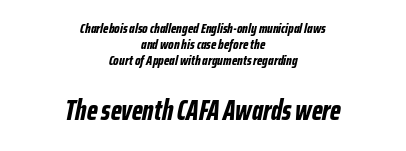
Q: Is the text bold? A: Yes.
Q: Is the text italic (slanted)? A: Yes, it leans right by about 12 degrees.
Q: Is the text underlined? A: No.
Q: How is the paragraph aligned? A: Centered.
Q: Is the spacing between letters normal or unusually wide? A: Normal.
Q: Which block of text is set in a larger size, the first (top) or the second (bottom)? A: The second (bottom) one.
Q: Width (condensed, normal, or wide)? A: Condensed.
Q: Stroke contrast? A: Low.
Q: x-height? A: Medium.
Q: Monospaced? A: No.
